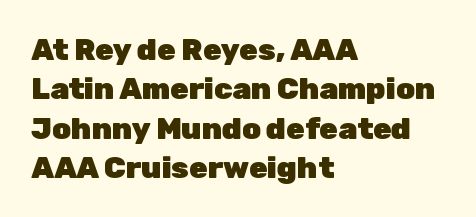
{"serif": "no", "italic": "no", "bold": "yes", "weight": "heavy", "width": "normal", "stroke_contrast": "low", "x_height": "medium", "monospaced": "no", "underline": "no", "align": "left", "line_spacing": "normal", "line_spacing_ratio": 1.31, "letter_spacing": "normal", "letter_spacing_em": 0.0, "glyph_px": 30}
